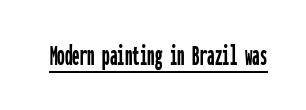
{"serif": "no", "italic": "no", "width": "condensed", "stroke_contrast": "low", "x_height": "medium", "monospaced": "yes", "underline": "yes", "letter_spacing": "normal", "letter_spacing_em": 0.0, "glyph_px": 30}
